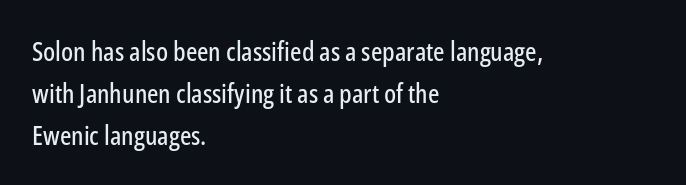
Q: Is the text italic (slanted)? A: No, it is upright.
Q: Is the text underlined? A: No.
Q: How is the paragraph aligned? A: Left-aligned.
Q: Is the spacing between letters normal or unusually wide? A: Normal.
Q: Is the spacing between lines tight, normal or loose? A: Normal.
